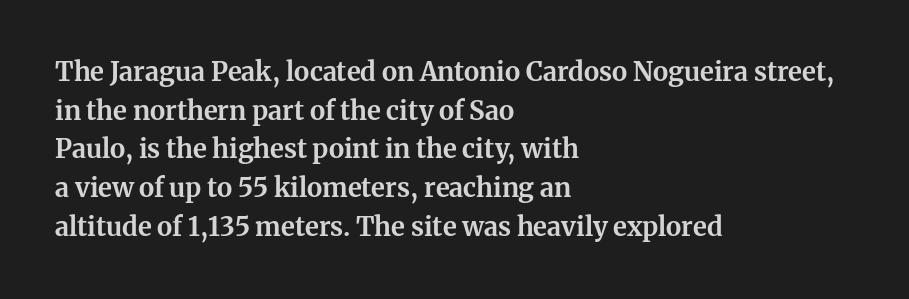
Q: Is the text bold? A: Yes.
Q: Is the text italic (slanted)? A: No, it is upright.
Q: Is the text underlined? A: No.
Q: How is the paragraph aligned? A: Left-aligned.
Q: Is the spacing between letters normal or unusually wide? A: Normal.
Q: Is the spacing between lines tight, normal or loose? A: Normal.
